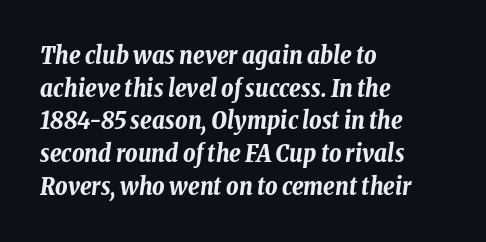
{"italic": "yes", "lean": "right", "slant_degrees": 8, "bold": "yes", "underline": "no", "align": "left", "line_spacing": "normal", "line_spacing_ratio": 1.36, "letter_spacing": "normal", "letter_spacing_em": 0.0, "glyph_px": 24}
